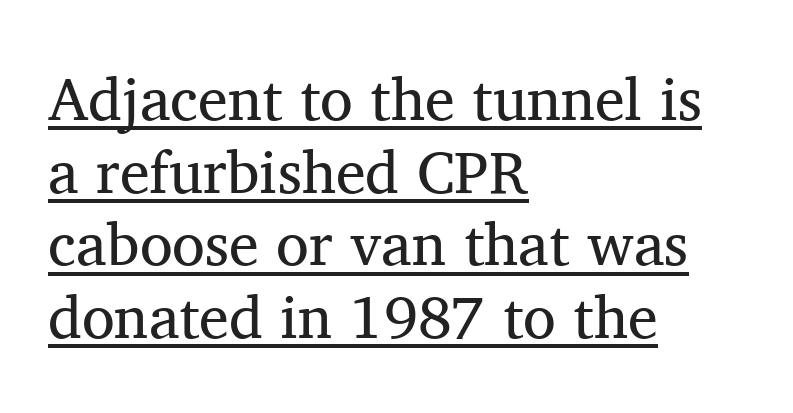
A typesetter would call this proportional, since set widths differ per character. Caption: face not bold, strokes unweighted. The paragraph has a hard left edge and a soft right edge. Upright lettering throughout. This sample carries an underscore along the baseline area.
